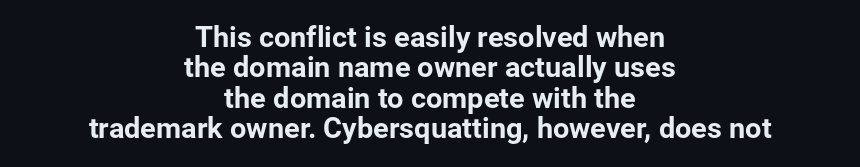
Q: Is the text italic (slanted)? A: No, it is upright.
Q: Is the typeface a serif or a sans-serif typeface? A: Sans-serif.
Q: Is the text underlined? A: No.
Q: How is the paragraph aligned? A: Centered.
Q: Is the spacing between letters normal or unusually wide? A: Normal.
Q: Is the spacing between lines tight, normal or loose? A: Tight.
Q: Width (condensed, normal, or wide)? A: Normal.
Q: Stroke contrast? A: Low.
Q: x-height? A: Medium.
Q: Monospaced? A: No.
